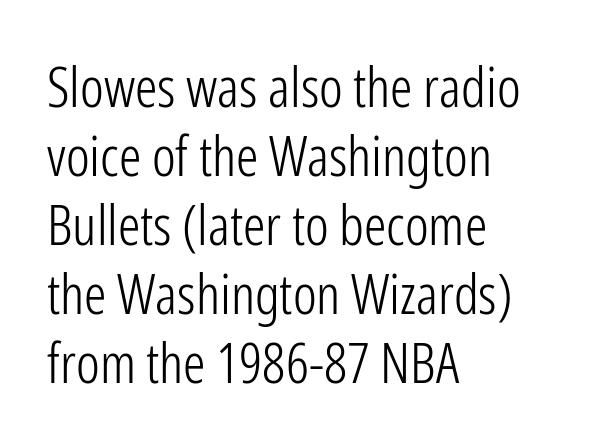
Reading down the block, your eye returns to a fixed left position each line. This is not heavy type; no bold has been used. Check the space under the baseline: it is left empty. Letter spacing: default. Stroke terminals: plain, sans-serif.
